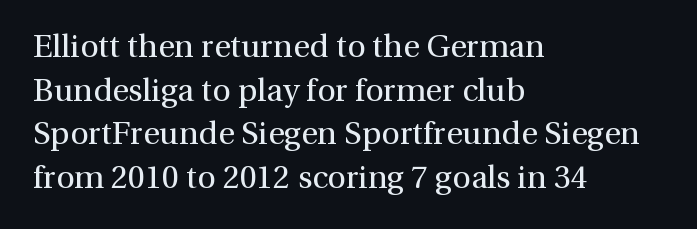
The image shows 32 px regular-weight serif type, upright; set left-aligned, normal line spacing (1.36x), normal letter spacing, not underlined; a medium x-height.
